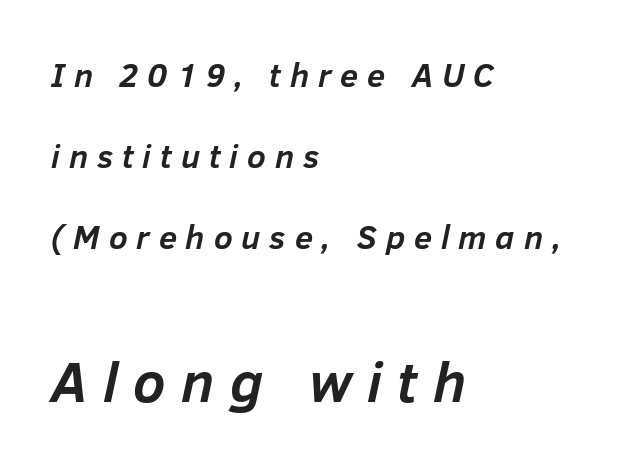
The image shows 57 px semibold type, italic (leaning right); set left-aligned, loose line spacing (2.46x), unusually wide letter spacing (+0.27 em), not underlined; the second (bottom) block is 1.73x larger; low stroke contrast and a medium x-height.
